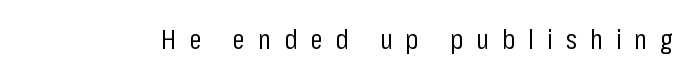
The image shows 28 px regular-weight, condensed sans-serif type, upright; set unusually wide letter spacing (+0.46 em), not underlined; low stroke contrast and a medium x-height.
